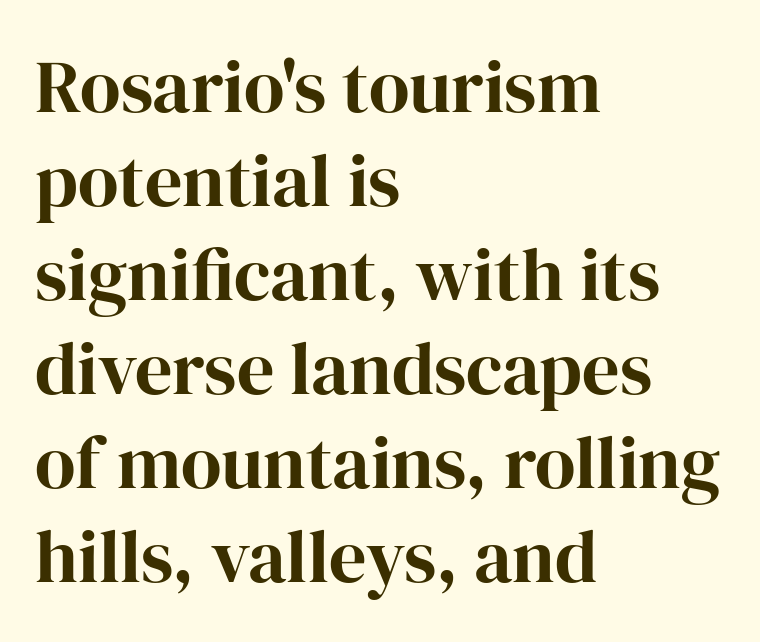
Does the copy run flush right? No — it runs flush left. Between one letter and the next there's only the usual sliver of space. Is this a sans? No — the strokes have serifs. The area under the type is left untouched. Line spacing here is normal. You could not count columns in this text — the font is proportionally spaced.
